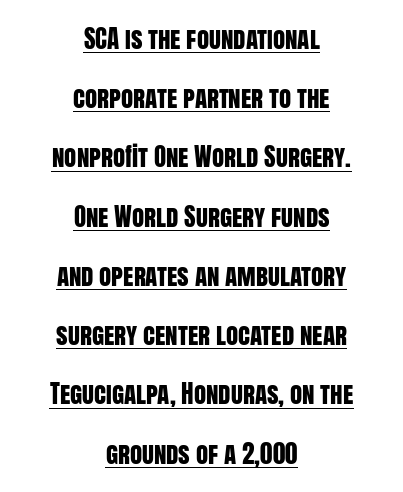
Short note: letters normally spaced. The specimen reads as upright at a glance. The lines in this sample share a center point and differ in where they start and stop. Loosely led — the rows are spread out. Like a heading marked for emphasis, these lines bear an underscore.
